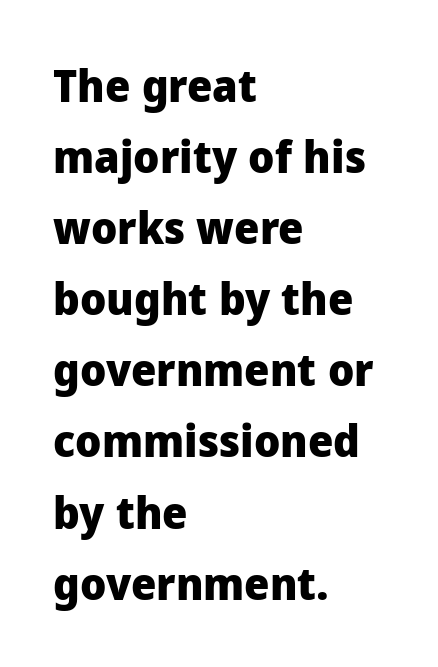
{"serif": "no", "italic": "no", "bold": "yes", "weight": "heavy", "width": "normal", "stroke_contrast": "low", "x_height": "medium", "monospaced": "no", "underline": "no", "align": "left", "line_spacing": "normal", "line_spacing_ratio": 1.58, "letter_spacing": "normal", "letter_spacing_em": 0.0, "glyph_px": 45}
